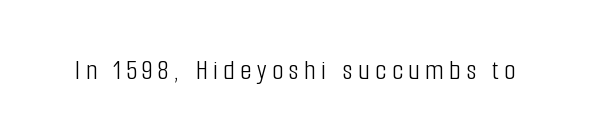
{"serif": "no", "italic": "no", "bold": "no", "weight": "light", "width": "condensed", "stroke_contrast": "low", "x_height": "medium", "monospaced": "no", "underline": "no", "glyph_px": 29}
